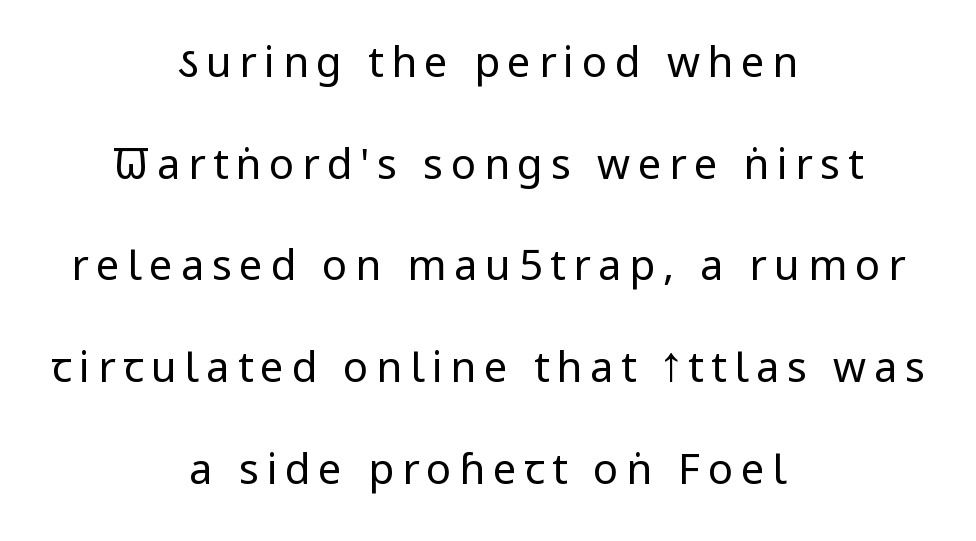
Varying glyph widths throughout — classic text-font behaviour. Does the type have serifs? No, each stem ends abruptly. One glance says open: line gaps are wider than usual. A quiet, ordinary-to-light weight characterises the typeface. Nope, not italic — everything's standing straight.
